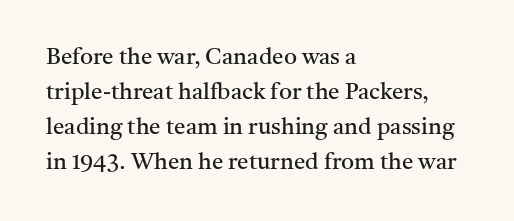
{"italic": "no", "bold": "no", "underline": "no", "align": "left", "line_spacing": "normal", "line_spacing_ratio": 1.52, "letter_spacing": "normal", "letter_spacing_em": 0.0, "glyph_px": 23}
